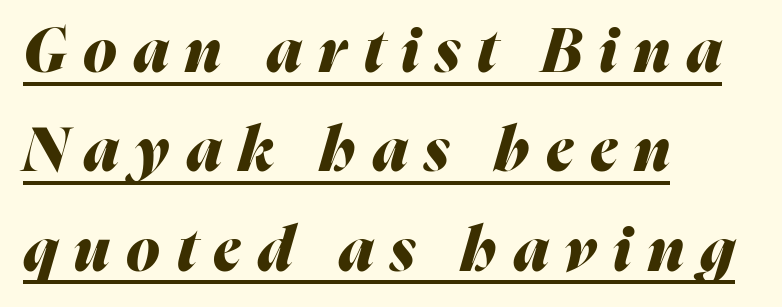
{"italic": "yes", "lean": "right", "slant_degrees": 16, "bold": "yes", "weight": "heavy", "width": "normal", "stroke_contrast": "medium", "x_height": "medium", "monospaced": "no", "underline": "yes", "align": "left", "line_spacing": "normal", "line_spacing_ratio": 1.63, "letter_spacing": "wide", "letter_spacing_em": 0.27, "glyph_px": 61}
